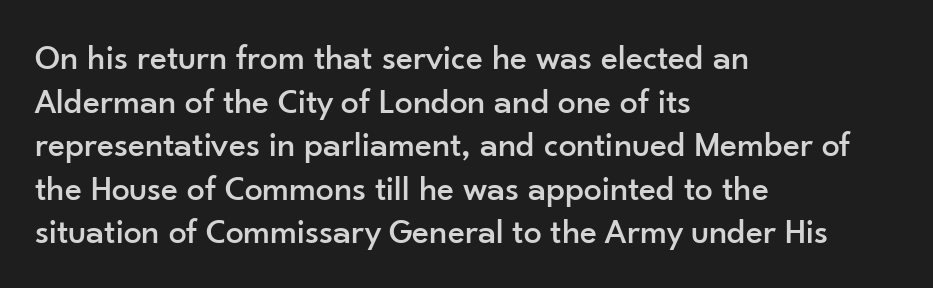
{"serif": "no", "italic": "no", "width": "normal", "stroke_contrast": "low", "x_height": "small", "monospaced": "no", "underline": "no", "align": "left", "line_spacing_ratio": 1.21, "letter_spacing": "normal", "letter_spacing_em": 0.0, "glyph_px": 36}
